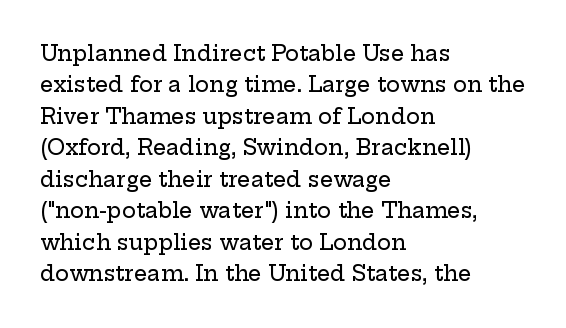
Unmarked baselines from the first word to the last. Every character sits straight up, as roman type does. The lines in this sample share a left origin and differ only in where they stop. Summary of vertical rhythm: regular, with standard interline spacing. Inter-character spacing is left at the font's built-in metrics.
